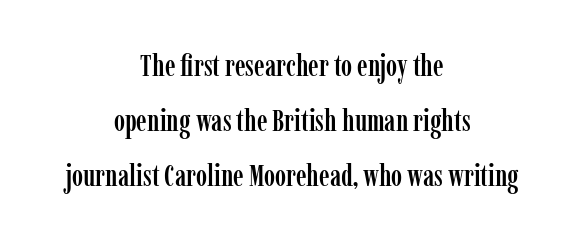
The image shows 30 px condensed serif type, upright; set centered, line spacing 1.84x, normal letter spacing, not underlined; low stroke contrast and a medium x-height.
